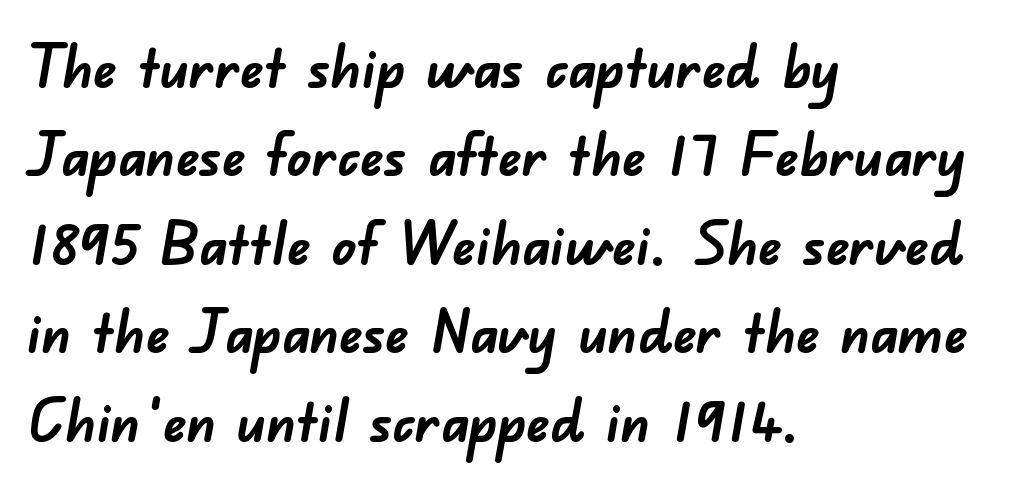
Q: Is the text bold? A: Yes.
Q: Is the typeface a serif or a sans-serif typeface? A: Sans-serif.
Q: Is the text underlined? A: No.
Q: How is the paragraph aligned? A: Left-aligned.
Q: Is the spacing between letters normal or unusually wide? A: Normal.
Q: Is the spacing between lines tight, normal or loose? A: Normal.
Q: Width (condensed, normal, or wide)? A: Normal.
Q: Stroke contrast? A: Low.
Q: x-height? A: Small.
Q: Monospaced? A: No.
